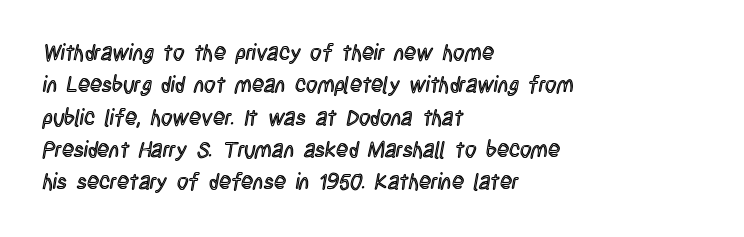
{"underline": "no", "align": "left", "line_spacing": "normal", "line_spacing_ratio": 1.47, "letter_spacing": "normal", "letter_spacing_em": 0.0, "glyph_px": 22}
